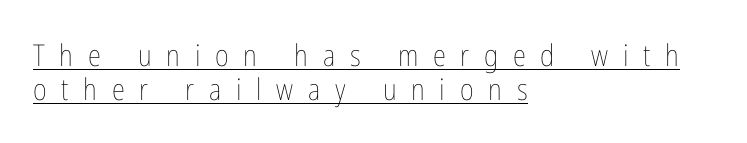
The cut favours lightness, reaching ordinary text weight at its darkest. The letters are spread apart with noticeably loose tracking. The lines are quadded left. A baseline rule has been typeset under these characters.
